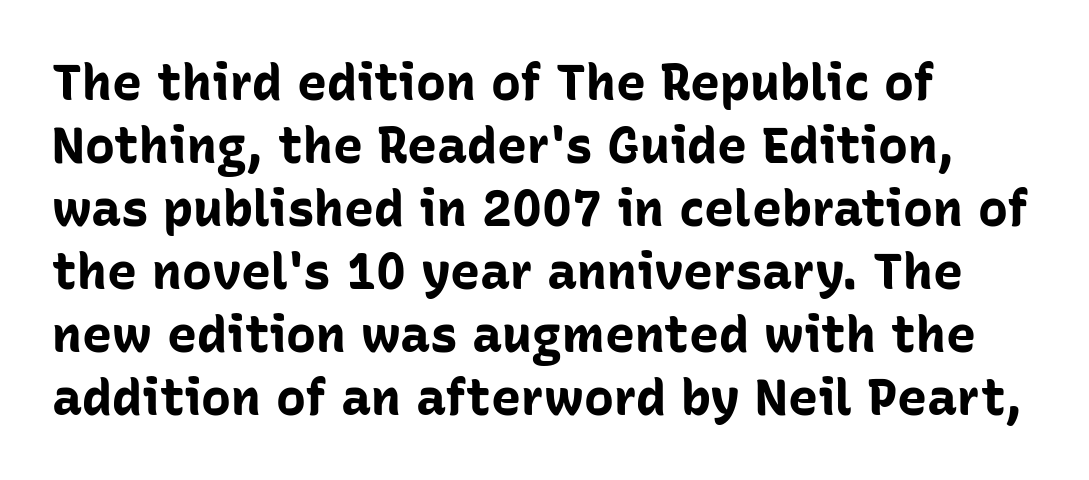
The image shows 50 px bold sans-serif type, upright; set left-aligned, normal line spacing (1.26x), normal letter spacing, not underlined; low stroke contrast and a medium x-height.
